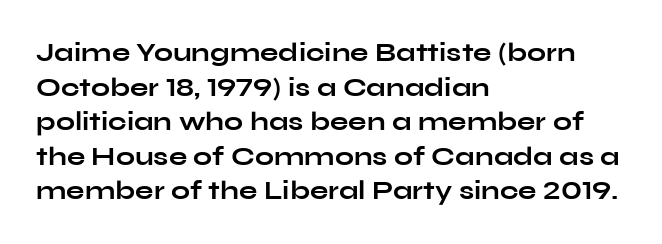
Q: Is the text bold? A: Yes.
Q: Is the text italic (slanted)? A: No, it is upright.
Q: Is the text underlined? A: No.
Q: How is the paragraph aligned? A: Left-aligned.
Q: Is the spacing between letters normal or unusually wide? A: Normal.
Q: Is the spacing between lines tight, normal or loose? A: Normal.
